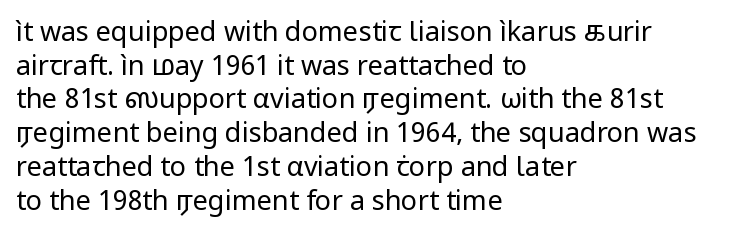
{"italic": "no", "bold": "no", "underline": "no", "align": "left", "line_spacing": "normal", "line_spacing_ratio": 1.25, "letter_spacing": "normal", "letter_spacing_em": 0.0, "glyph_px": 27}
